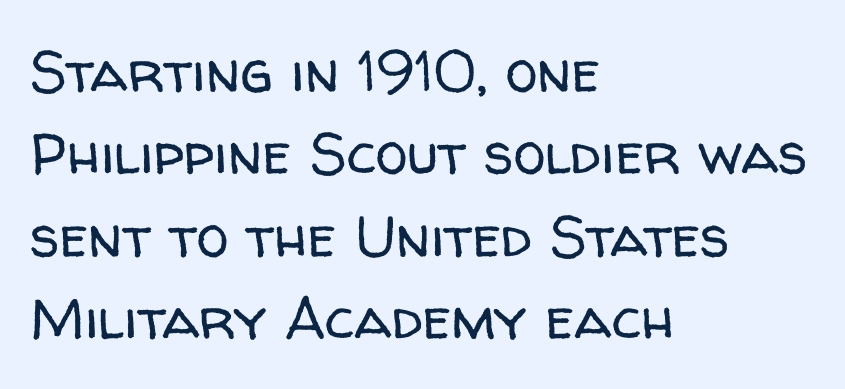
{"serif": "no", "italic": "no", "bold": "no", "weight": "regular", "width": "normal", "stroke_contrast": "low", "x_height": "medium", "monospaced": "no", "underline": "no", "align": "left", "line_spacing": "normal", "line_spacing_ratio": 1.42, "letter_spacing": "normal", "letter_spacing_em": 0.0, "glyph_px": 58}
